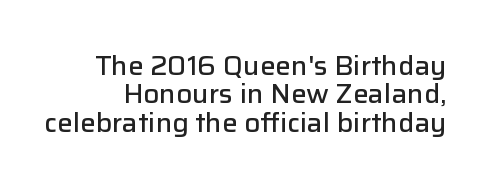
The image shows 26 px text type, upright; set right-aligned, tight line spacing (1.09x), normal letter spacing, not underlined.
